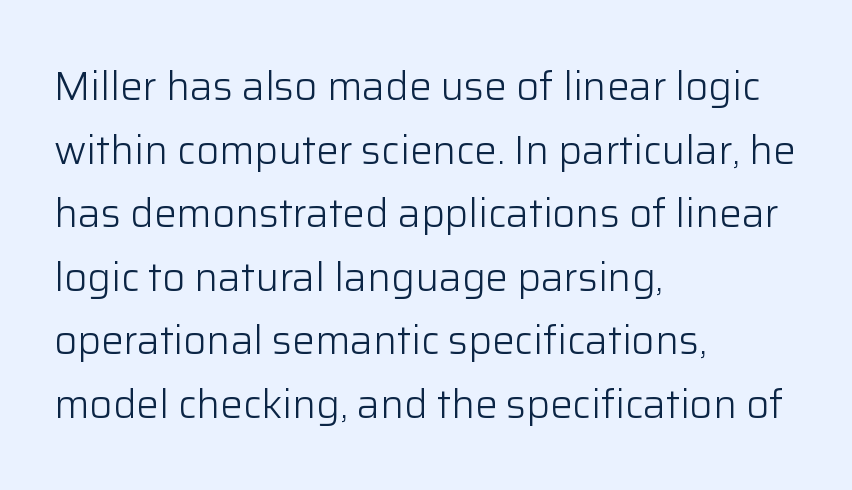
The passage shown is typed in a proportional face where columns would drift. Letters rest on an invisible, unmarked baseline. This sample uses plain, unmodified letter spacing. In terms of letterform style, serifs are entirely absent.
